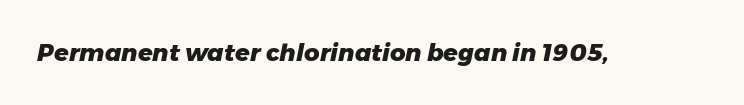
Q: Is the text bold? A: Yes.
Q: Is the text italic (slanted)? A: Yes, it leans right by about 11 degrees.
Q: Is the text underlined? A: No.
Q: Is the spacing between letters normal or unusually wide? A: Normal.
